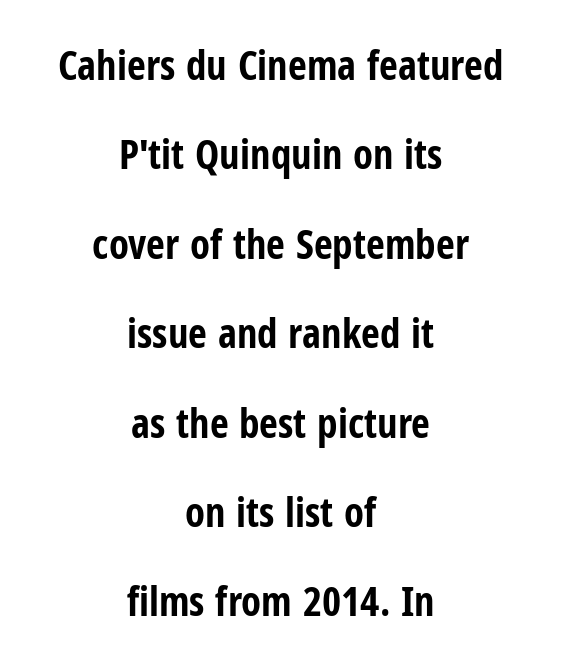
Q: Is the text bold? A: Yes.
Q: Is the text italic (slanted)? A: No, it is upright.
Q: Is the typeface a serif or a sans-serif typeface? A: Sans-serif.
Q: Is the text underlined? A: No.
Q: How is the paragraph aligned? A: Centered.
Q: Is the spacing between letters normal or unusually wide? A: Normal.
Q: Is the spacing between lines tight, normal or loose? A: Loose.
Q: Width (condensed, normal, or wide)? A: Condensed.
Q: Stroke contrast? A: Low.
Q: x-height? A: Medium.
Q: Monospaced? A: No.
